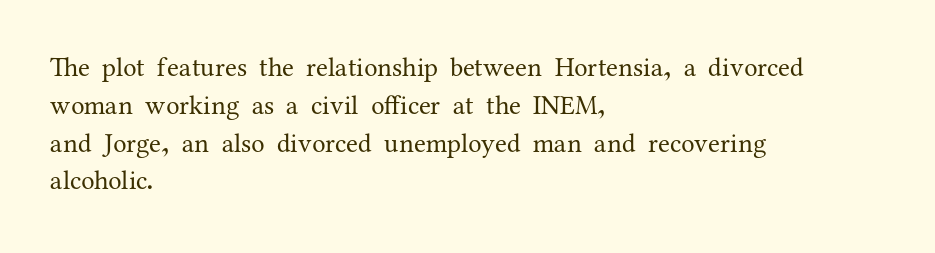
Short note: letters normally spaced. These lines are set flush left with a ragged right edge. The passage shown is not bold in any degree. Rows of type keep a routine distance in the vertical direction. This is the regular roman posture of the typeface.
